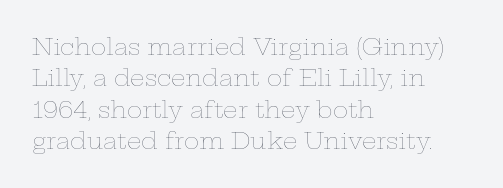
The image shows 23 px text type, upright; set left-aligned, normal line spacing (1.36x), normal letter spacing, not underlined.
